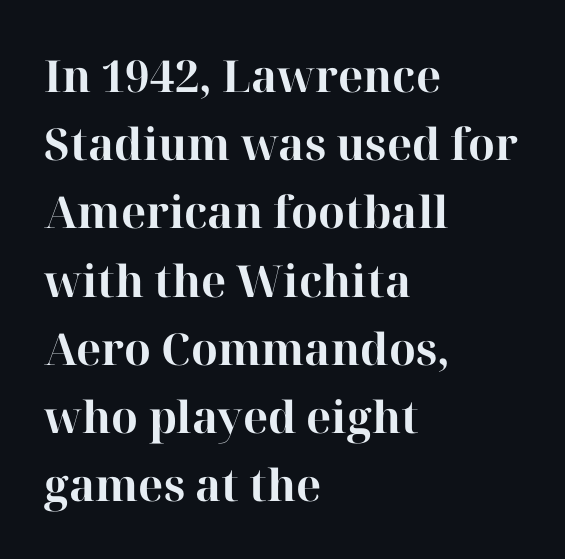
This rendering uses left alignment, leaving the right contour irregular. The specimen reads as upright at a glance. Students, this is bold: see how much ink each stroke carries. Each word holds together tightly as a unit, with standard inter-letter gaps. Horizontal bands of white between lines are of average thickness.
